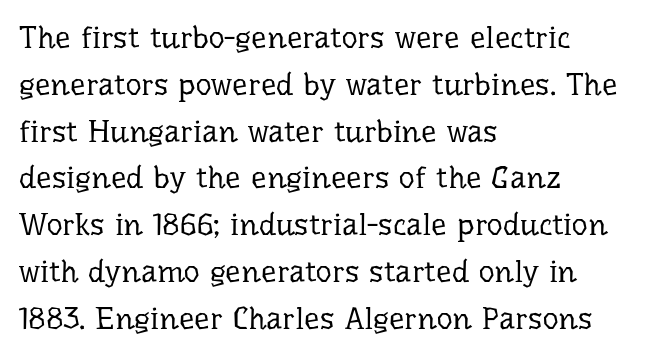
Q: Is the text bold? A: No.
Q: Is the text italic (slanted)? A: No, it is upright.
Q: Is the typeface a serif or a sans-serif typeface? A: Serif.
Q: Is the text underlined? A: No.
Q: How is the paragraph aligned? A: Left-aligned.
Q: Is the spacing between letters normal or unusually wide? A: Normal.
Q: Is the spacing between lines tight, normal or loose? A: Normal.
Q: Width (condensed, normal, or wide)? A: Normal.
Q: Stroke contrast? A: Low.
Q: x-height? A: Medium.
Q: Monospaced? A: No.
